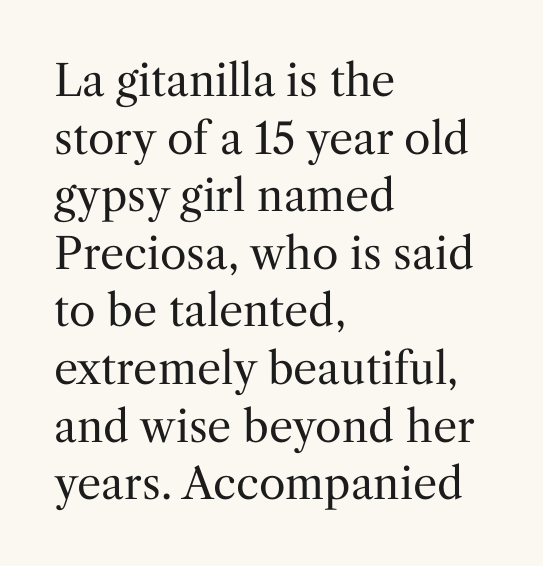
The image shows 43 px regular-weight serif type, upright; set left-aligned, normal line spacing (1.34x), normal letter spacing, not underlined; medium stroke contrast and a medium x-height.
